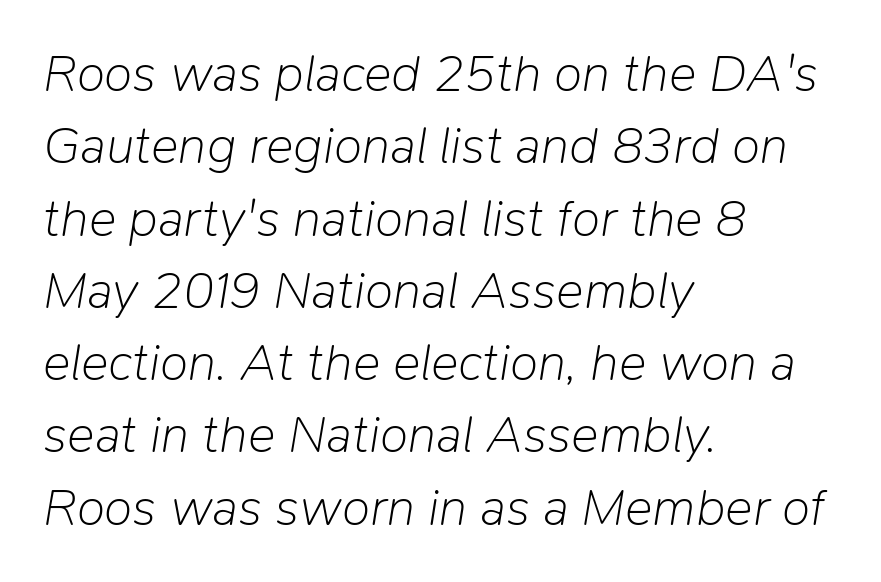
{"italic": "yes", "lean": "right", "slant_degrees": 9, "bold": "no", "weight": "light", "width": "normal", "stroke_contrast": "low", "x_height": "medium", "monospaced": "no", "underline": "no", "align": "left", "line_spacing": "normal", "line_spacing_ratio": 1.39, "letter_spacing": "normal", "letter_spacing_em": 0.0, "glyph_px": 52}
